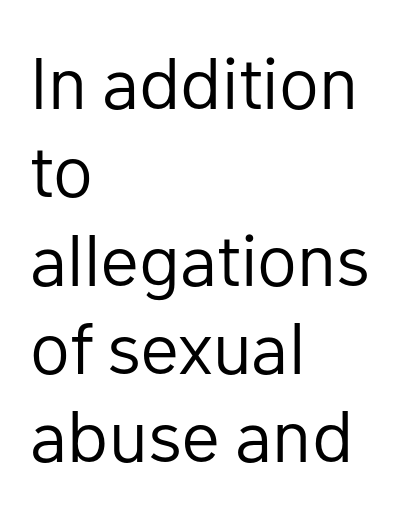
In terms of letterspacing, this is plain default setting. The compositor pushed each line to the left boundary. Here the designer chose a conventional face with non-uniform glyph widths. You can tell from the bare stems that sans-serif type was used. Does the lettering tilt? It doesn't — this is upright. Unmarked baselines from the first word to the last.
